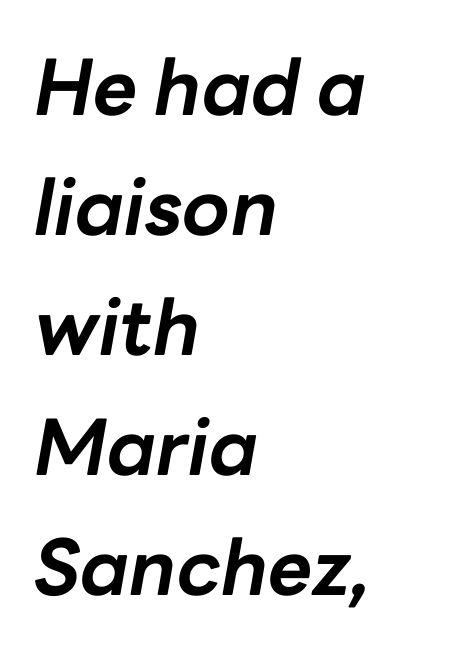
Q: Is the text bold? A: Yes.
Q: Is the text italic (slanted)? A: Yes, it leans right by about 10 degrees.
Q: Is the text underlined? A: No.
Q: How is the paragraph aligned? A: Left-aligned.
Q: Is the spacing between letters normal or unusually wide? A: Normal.
Q: Is the spacing between lines tight, normal or loose? A: Normal.
Q: Width (condensed, normal, or wide)? A: Normal.
Q: Stroke contrast? A: Low.
Q: x-height? A: Medium.
Q: Monospaced? A: No.
